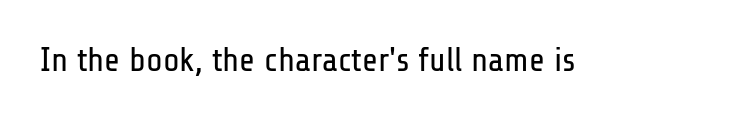
Q: Is the text bold? A: No.
Q: Is the text italic (slanted)? A: No, it is upright.
Q: Is the typeface a serif or a sans-serif typeface? A: Sans-serif.
Q: Is the text underlined? A: No.
Q: Is the spacing between letters normal or unusually wide? A: Normal.
Q: Width (condensed, normal, or wide)? A: Condensed.
Q: Stroke contrast? A: Low.
Q: x-height? A: Medium.
Q: Monospaced? A: No.
